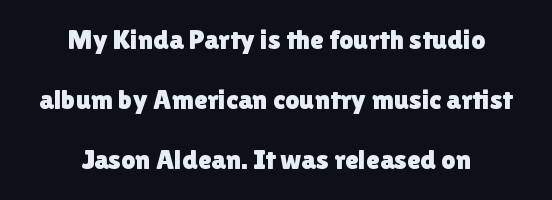
{"serif": "no", "italic": "no", "width": "normal", "x_height": "medium", "monospaced": "no", "underline": "no", "align": "center", "line_spacing": "loose", "line_spacing_ratio": 2.15, "letter_spacing": "normal", "letter_spacing_em": 0.0, "glyph_px": 28}
